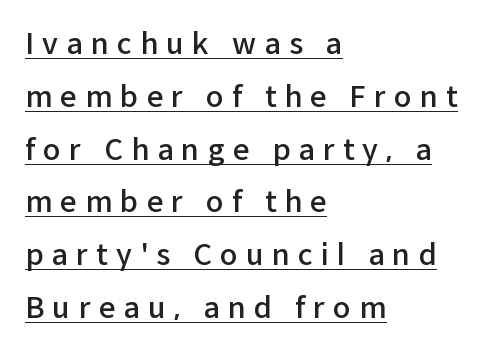
Q: Is the text bold? A: Semi-bold.
Q: Is the text italic (slanted)? A: No, it is upright.
Q: Is the typeface a serif or a sans-serif typeface? A: Sans-serif.
Q: Is the text underlined? A: Yes.
Q: How is the paragraph aligned? A: Left-aligned.
Q: Is the spacing between letters normal or unusually wide? A: Unusually wide.
Q: Width (condensed, normal, or wide)? A: Normal.
Q: Stroke contrast? A: Low.
Q: x-height? A: Medium.
Q: Monospaced? A: No.
